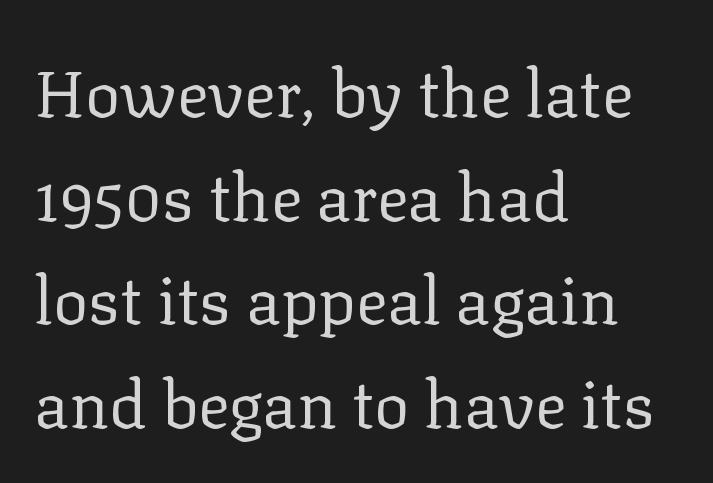
The image shows 66 px regular-weight serif type, upright; set left-aligned, normal line spacing (1.57x), normal letter spacing, not underlined; low stroke contrast and a medium x-height.
